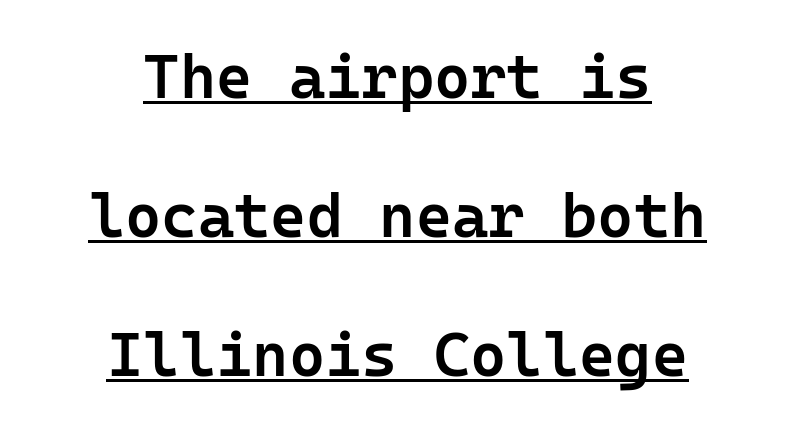
Q: Is the text bold? A: Semi-bold.
Q: Is the text italic (slanted)? A: No, it is upright.
Q: Is the typeface a serif or a sans-serif typeface? A: Sans-serif.
Q: Is the text underlined? A: Yes.
Q: How is the paragraph aligned? A: Centered.
Q: Is the spacing between letters normal or unusually wide? A: Normal.
Q: Is the spacing between lines tight, normal or loose? A: Loose.
Q: Width (condensed, normal, or wide)? A: Normal.
Q: Stroke contrast? A: Low.
Q: x-height? A: Medium.
